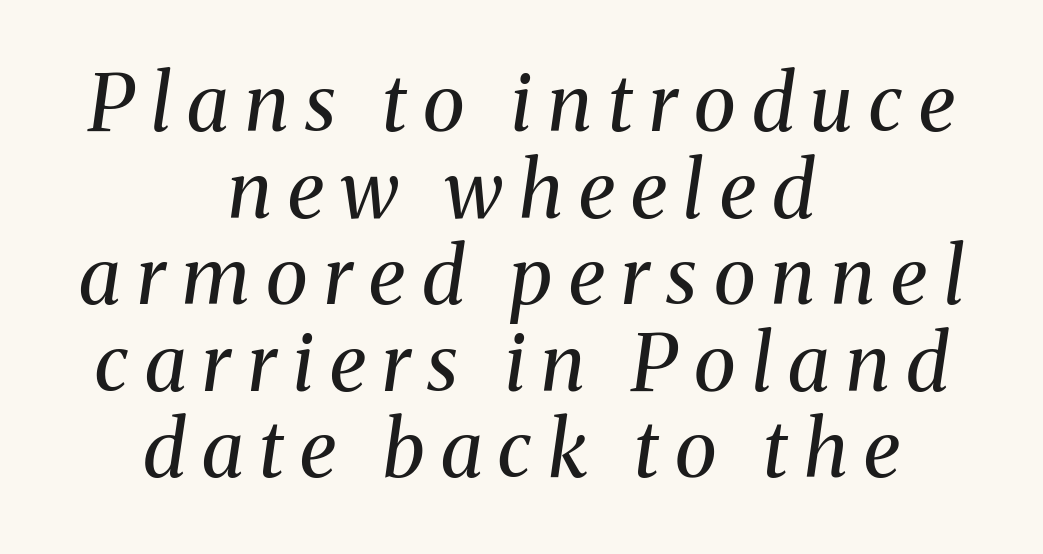
The image shows 78 px regular-weight serif type, italic (leaning right); set centered, tight line spacing (1.11x), unusually wide letter spacing (+0.21 em), not underlined; medium stroke contrast and a medium x-height.
